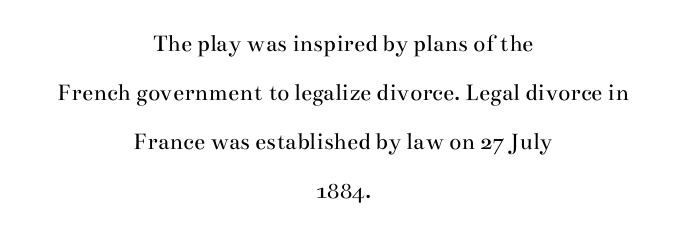
Q: Is the text bold? A: No.
Q: Is the text italic (slanted)? A: No, it is upright.
Q: Is the text underlined? A: No.
Q: How is the paragraph aligned? A: Centered.
Q: Is the spacing between letters normal or unusually wide? A: Normal.
Q: Is the spacing between lines tight, normal or loose? A: Loose.
